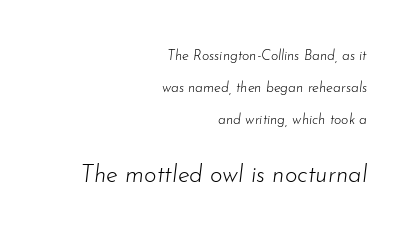
The image shows 24 px text type, italic (leaning right); set right-aligned, loose line spacing (2.29x), normal letter spacing, not underlined; the second (bottom) block is 1.71x larger.
